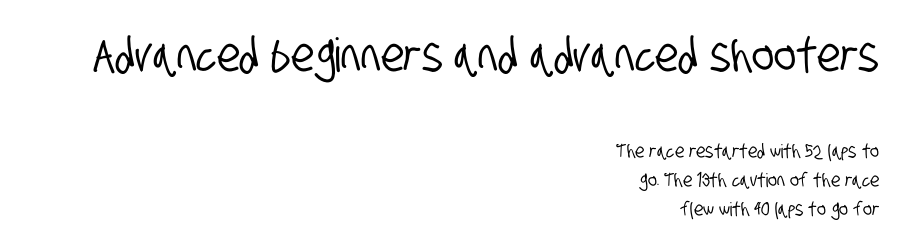
{"serif": "no", "width": "condensed", "stroke_contrast": "low", "x_height": "large", "monospaced": "no", "underline": "no", "align": "right", "line_spacing": "normal", "line_spacing_ratio": 1.52, "letter_spacing": "normal", "letter_spacing_em": 0.0, "larger_block": "first", "size_ratio": 2.47, "glyph_px": 47}
